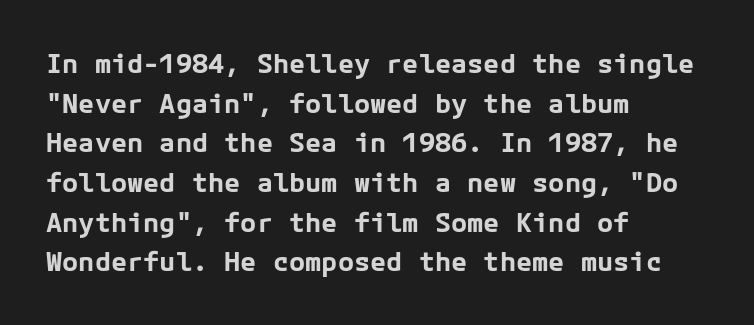
Q: Is the text bold? A: Yes.
Q: Is the text italic (slanted)? A: No, it is upright.
Q: Is the text underlined? A: No.
Q: How is the paragraph aligned? A: Left-aligned.
Q: Is the spacing between letters normal or unusually wide? A: Normal.
Q: Is the spacing between lines tight, normal or loose? A: Normal.
